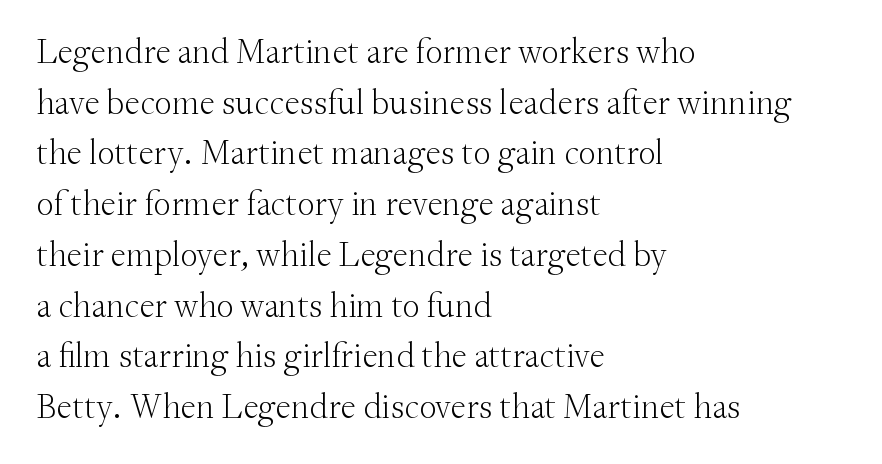
The image shows 35 px light serif type, upright; set left-aligned, normal line spacing (1.45x), normal letter spacing, not underlined; medium stroke contrast and a small x-height.
